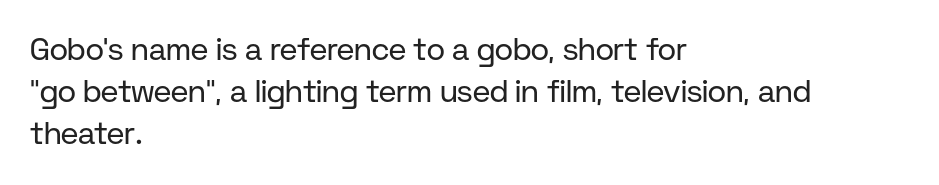
The horizontal fit of the characters is conventional and even. Nobody drew a line under any word here. Honestly, the row spacing looks completely unremarkable. A light-to-regular cut is what we see here. One-word summary of the alignment: left.
